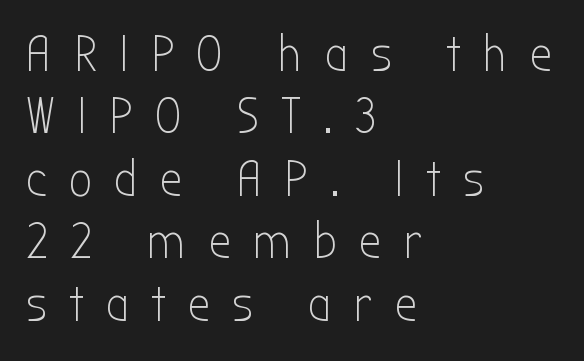
The letters advance in unequal steps, a hallmark of proportional type. The characters are drawn with everyday or finer stroke widths. The baseline area is clear. This sample uses expanded letter spacing, leaving extra air between glyphs.
